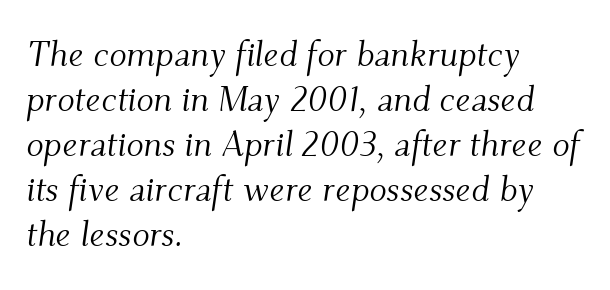
{"serif": "yes", "italic": "yes", "lean": "right", "slant_degrees": 9, "bold": "no", "weight": "light", "width": "normal", "stroke_contrast": "medium", "x_height": "small", "monospaced": "no", "underline": "no", "align": "left", "line_spacing": "normal", "line_spacing_ratio": 1.25, "letter_spacing": "normal", "letter_spacing_em": 0.0, "glyph_px": 36}
